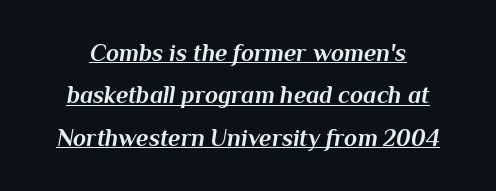
Q: Is the text bold? A: Yes.
Q: Is the text italic (slanted)? A: Yes, it leans right by about 10 degrees.
Q: Is the text underlined? A: Yes.
Q: Is the spacing between letters normal or unusually wide? A: Normal.
